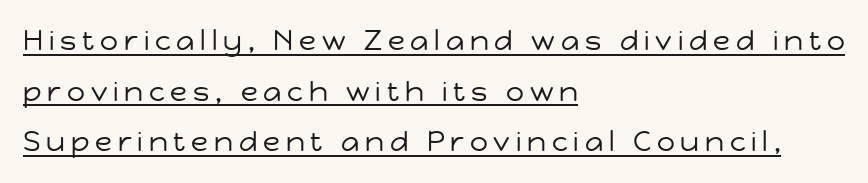
{"serif": "no", "italic": "no", "bold": "no", "weight": "regular", "width": "normal", "stroke_contrast": "low", "x_height": "medium", "monospaced": "no", "underline": "yes", "align": "left", "line_spacing_ratio": 1.81, "letter_spacing": "wide", "letter_spacing_em": 0.21, "glyph_px": 28}
